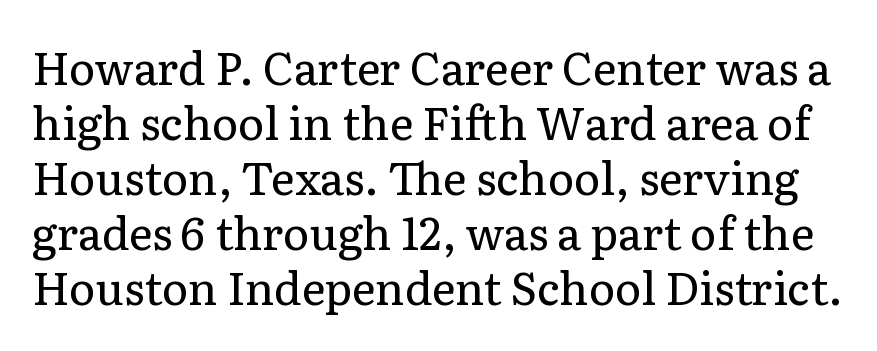
Q: Is the text bold? A: No.
Q: Is the text italic (slanted)? A: No, it is upright.
Q: Is the typeface a serif or a sans-serif typeface? A: Serif.
Q: Is the text underlined? A: No.
Q: Is the spacing between letters normal or unusually wide? A: Normal.
Q: Width (condensed, normal, or wide)? A: Normal.
Q: Stroke contrast? A: Low.
Q: x-height? A: Medium.
Q: Monospaced? A: No.
